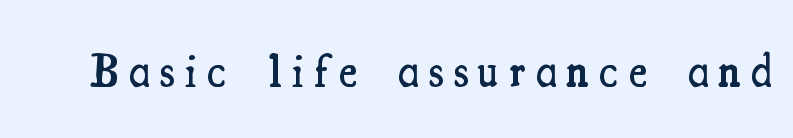
{"serif": "yes", "italic": "no", "bold": "semi", "weight": "semibold", "width": "condensed", "stroke_contrast": "medium", "x_height": "small", "monospaced": "no", "underline": "no", "letter_spacing": "wide", "letter_spacing_em": 0.22, "glyph_px": 47}
